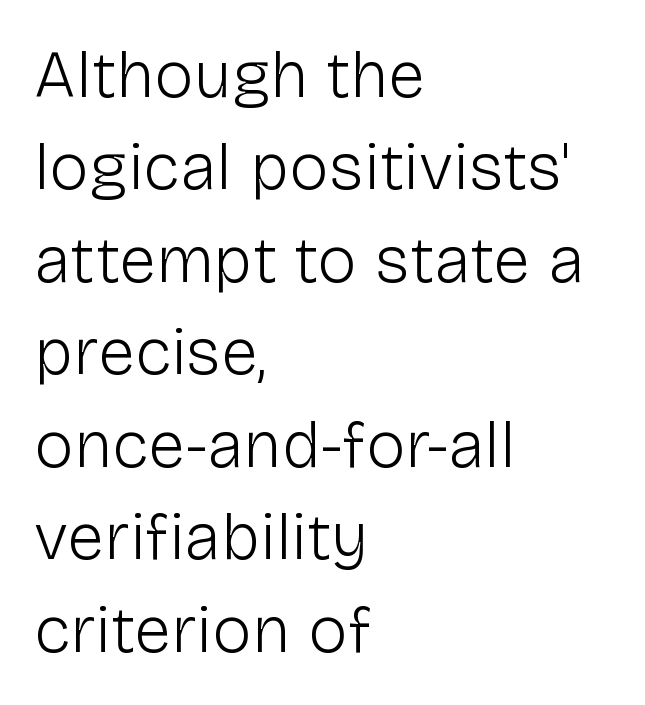
Q: Is the text bold? A: No.
Q: Is the text italic (slanted)? A: No, it is upright.
Q: Is the typeface a serif or a sans-serif typeface? A: Sans-serif.
Q: Is the text underlined? A: No.
Q: How is the paragraph aligned? A: Left-aligned.
Q: Is the spacing between letters normal or unusually wide? A: Normal.
Q: Is the spacing between lines tight, normal or loose? A: Normal.
Q: Width (condensed, normal, or wide)? A: Normal.
Q: Stroke contrast? A: Low.
Q: x-height? A: Medium.
Q: Monospaced? A: No.
